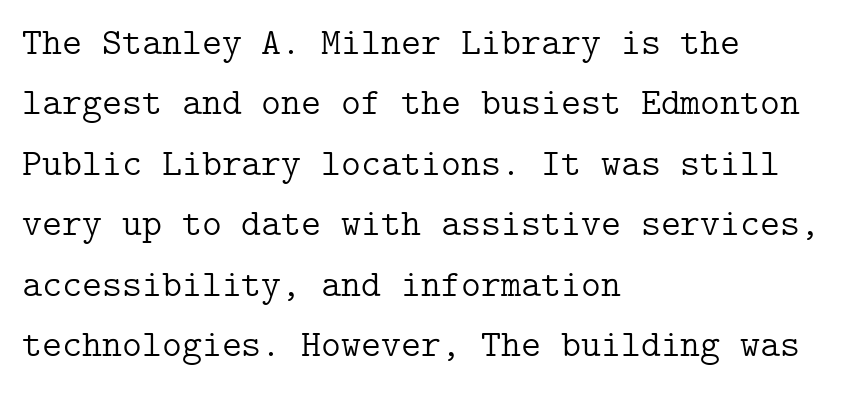
Q: Is the text bold? A: No.
Q: Is the text italic (slanted)? A: No, it is upright.
Q: Is the typeface a serif or a sans-serif typeface? A: Serif.
Q: Is the text underlined? A: No.
Q: How is the paragraph aligned? A: Left-aligned.
Q: Is the spacing between letters normal or unusually wide? A: Normal.
Q: Is the spacing between lines tight, normal or loose? A: Normal.
Q: Width (condensed, normal, or wide)? A: Normal.
Q: Stroke contrast? A: Low.
Q: x-height? A: Medium.
